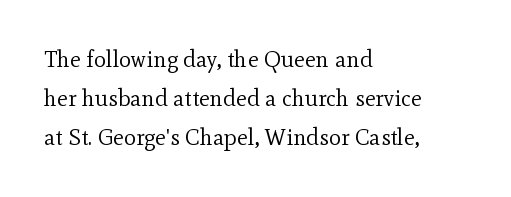
Q: Is the text bold? A: No.
Q: Is the text italic (slanted)? A: No, it is upright.
Q: Is the text underlined? A: No.
Q: How is the paragraph aligned? A: Left-aligned.
Q: Is the spacing between letters normal or unusually wide? A: Normal.
Q: Is the spacing between lines tight, normal or loose? A: Normal.
